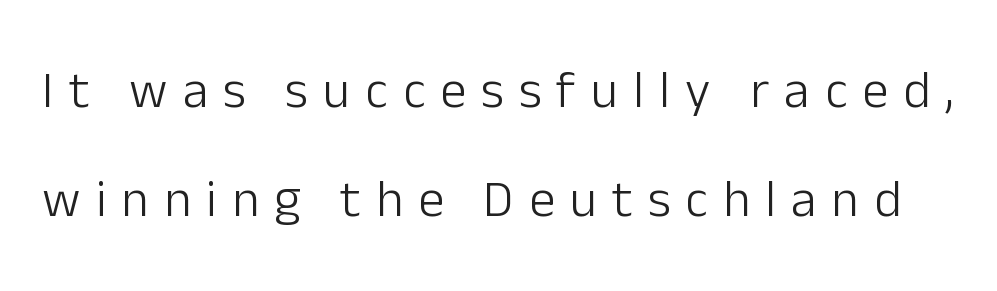
Q: Is the text bold? A: No.
Q: Is the text italic (slanted)? A: No, it is upright.
Q: Is the typeface a serif or a sans-serif typeface? A: Sans-serif.
Q: Is the text underlined? A: No.
Q: Is the spacing between letters normal or unusually wide? A: Unusually wide.
Q: Is the spacing between lines tight, normal or loose? A: Loose.
Q: Width (condensed, normal, or wide)? A: Normal.
Q: Stroke contrast? A: Low.
Q: x-height? A: Medium.
Q: Monospaced? A: No.
